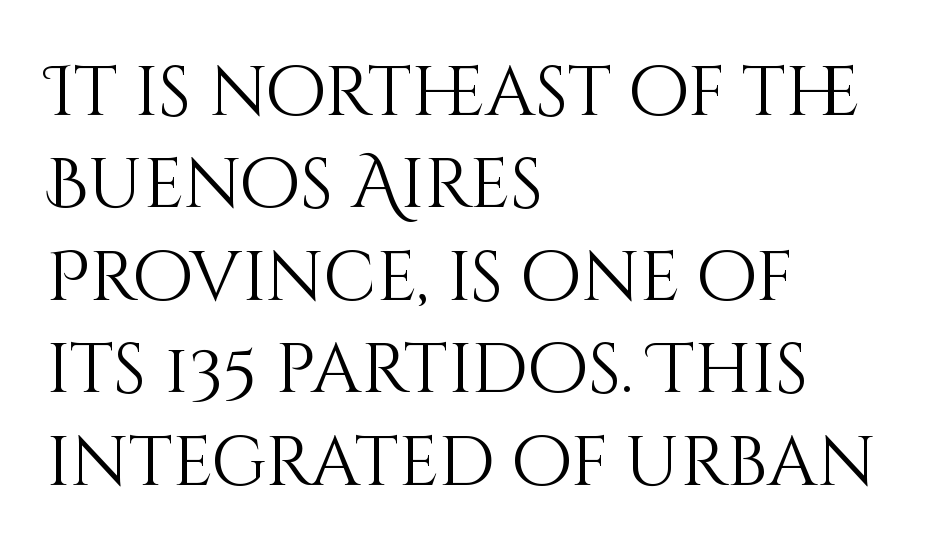
{"italic": "no", "bold": "no", "weight": "light", "width": "normal", "stroke_contrast": "medium", "x_height": "large", "monospaced": "no", "underline": "no", "align": "left", "line_spacing": "normal", "line_spacing_ratio": 1.32, "letter_spacing": "normal", "letter_spacing_em": 0.0, "glyph_px": 70}
